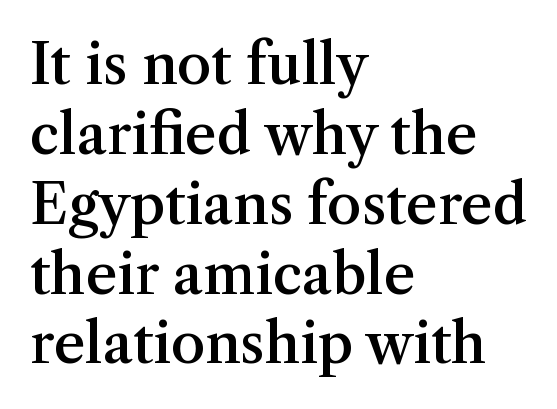
Q: Is the text bold? A: Semi-bold.
Q: Is the text italic (slanted)? A: No, it is upright.
Q: Is the typeface a serif or a sans-serif typeface? A: Serif.
Q: Is the text underlined? A: No.
Q: How is the paragraph aligned? A: Left-aligned.
Q: Is the spacing between letters normal or unusually wide? A: Normal.
Q: Is the spacing between lines tight, normal or loose? A: Normal.
Q: Width (condensed, normal, or wide)? A: Normal.
Q: Stroke contrast? A: Medium.
Q: x-height? A: Medium.
Q: Monospaced? A: No.
